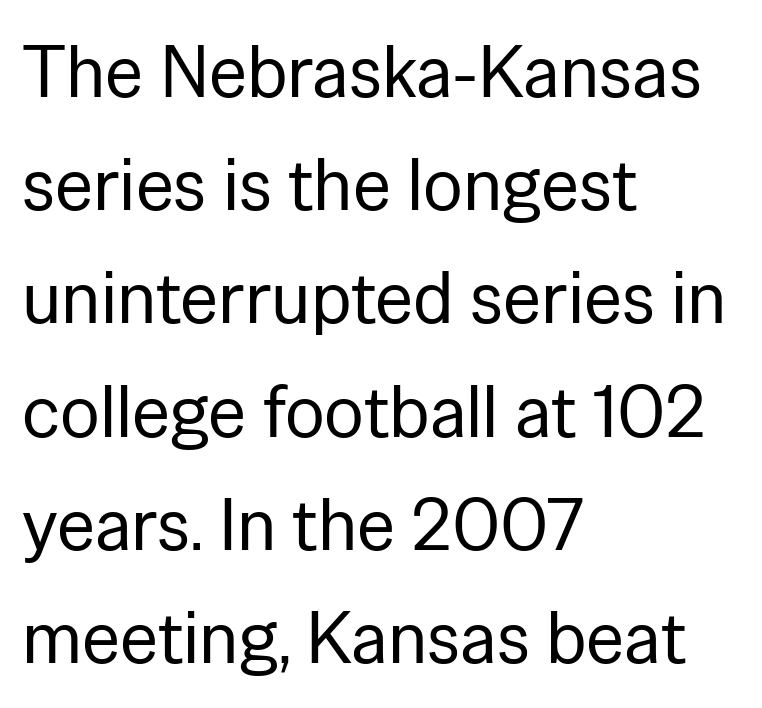
The image shows 74 px regular-weight sans-serif type, upright; set left-aligned, normal line spacing (1.53x), normal letter spacing, not underlined; low stroke contrast and a medium x-height.
